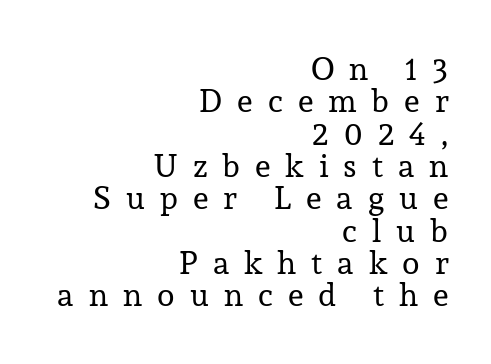
Does the lettering tilt? It doesn't — this is upright. No letter is thick-stroked: the sample isn't bold. Serif or sans? Serif — the stroke terminals have little feet. Spacing between characters has been opened up far beyond the box default. Interline gaps are noticeably narrow in this sample. Descenders hang freely into open space.
